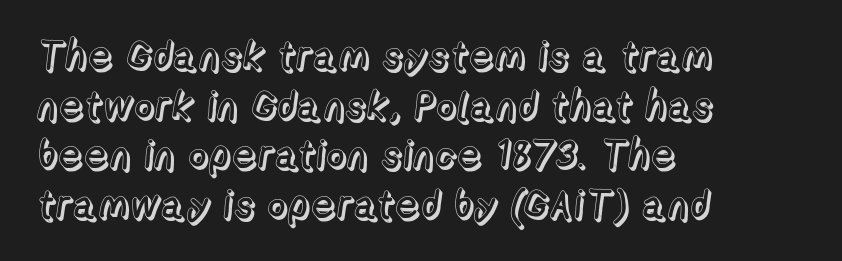
The image shows 40 px text type; set left-aligned, line spacing 1.24x, normal letter spacing, not underlined; a medium x-height.
